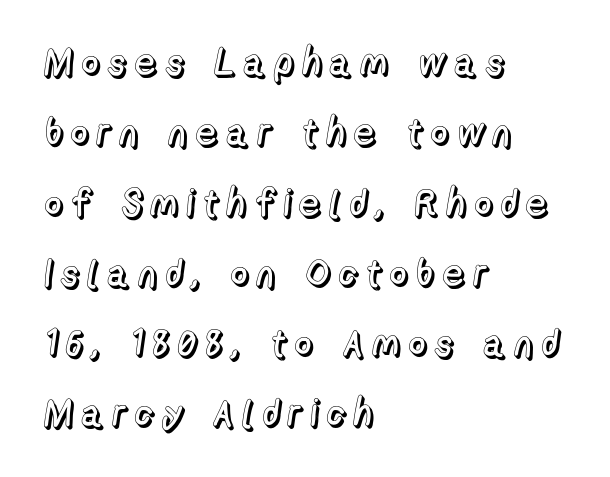
The image shows 38 px text type; set left-aligned, line spacing 1.85x, not underlined; a medium x-height.
